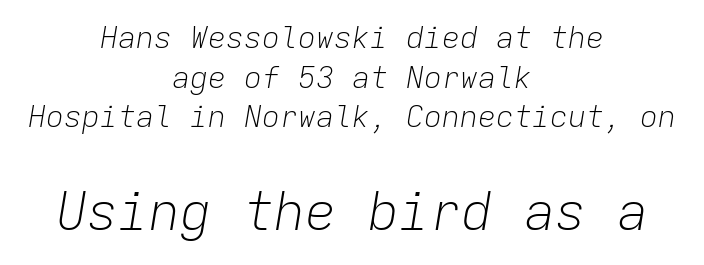
Type without underlining. Leading: standard. Students, note that the glyphs here touch the page at normal intervals. The rendering uses typewriter-style spacing with identical character cells. A light-to-regular cut is what we see here.
